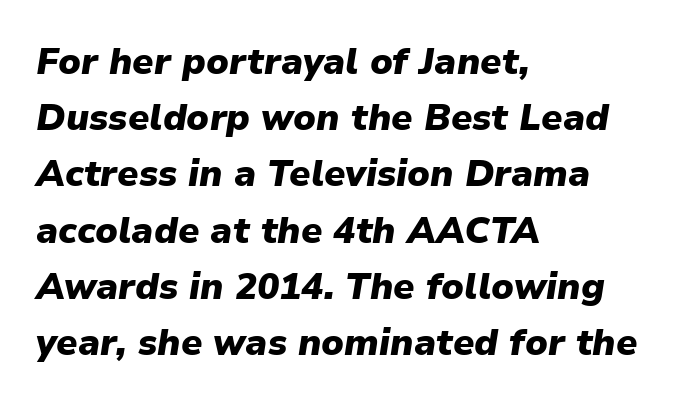
The image shows 37 px heavy type, italic (leaning right); set left-aligned, normal line spacing (1.52x), normal letter spacing, not underlined; low stroke contrast and a medium x-height.
